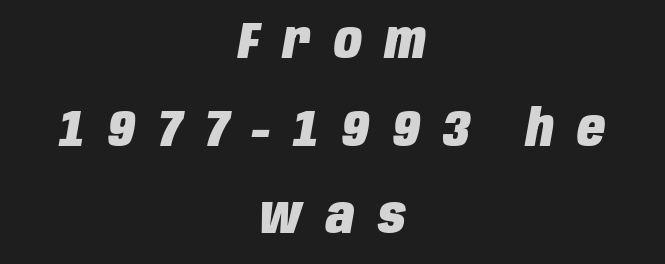
{"italic": "yes", "lean": "right", "slant_degrees": 10, "bold": "yes", "weight": "heavy", "width": "condensed", "stroke_contrast": "low", "x_height": "large", "monospaced": "no", "underline": "no", "align": "center", "line_spacing_ratio": 1.72, "letter_spacing": "wide", "letter_spacing_em": 0.46, "glyph_px": 51}
